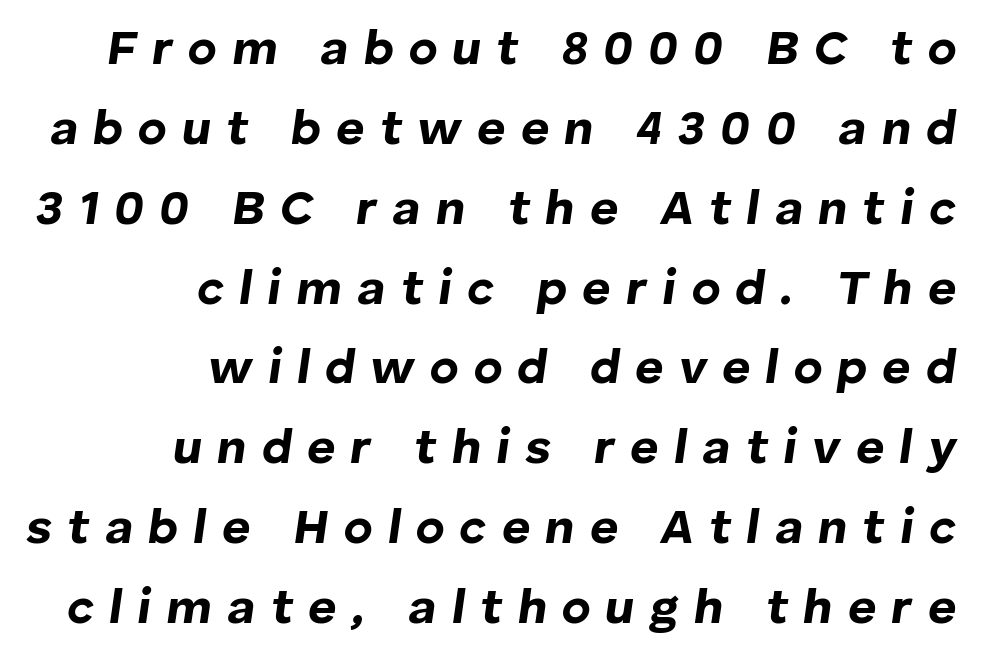
When letters slant like this, we call the style italic. The block of text has a typical density, with ordinary space between rows. Reading down the block, your eye finds every line finishing at a fixed right position. Thick stems and heavy bowls — unmistakably bold.
